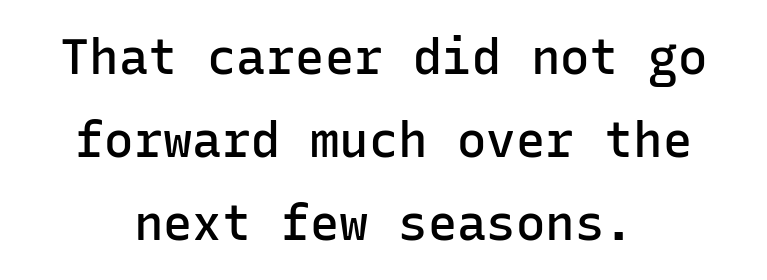
The image shows 49 px semibold sans-serif type, upright, monospaced; set centered, normal line spacing (1.69x), normal letter spacing, not underlined; low stroke contrast and a medium x-height.
